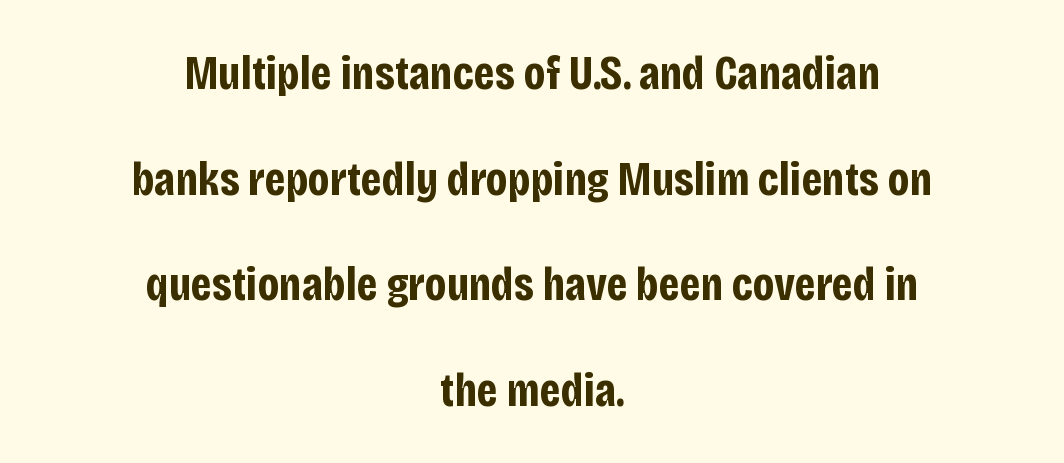
Emphasis by weight is at full strength: bold. Rule under the text: the space is simply empty. Nope, not italic — everything's standing straight. Students, note that the glyphs here touch the page at normal intervals.
